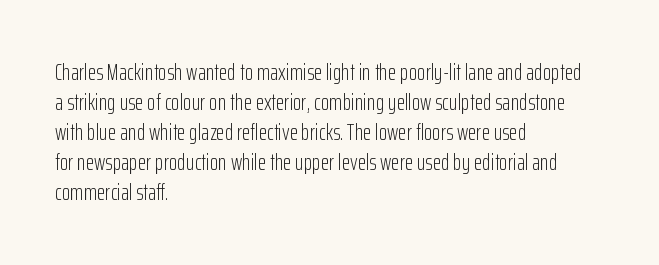
Reading down the column, the eye jumps a familiar distance to each next line. Left-aligned paragraph, ragged on the right. Check under the words: just untouched page. Nope, not italic — everything's standing straight.
